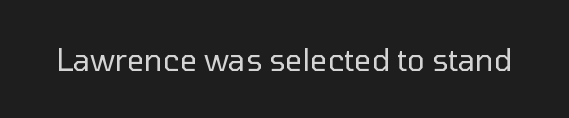
{"serif": "no", "italic": "no", "bold": "no", "weight": "regular", "width": "normal", "stroke_contrast": "low", "x_height": "medium", "monospaced": "no", "underline": "no", "letter_spacing": "normal", "letter_spacing_em": 0.0, "glyph_px": 30}
